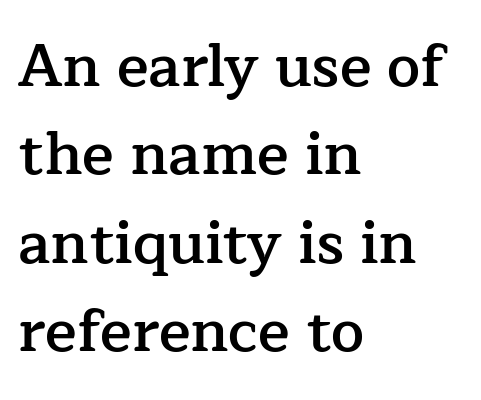
The image shows 59 px semibold serif type, upright; set left-aligned, normal line spacing (1.5x), normal letter spacing, not underlined; low stroke contrast and a medium x-height.
